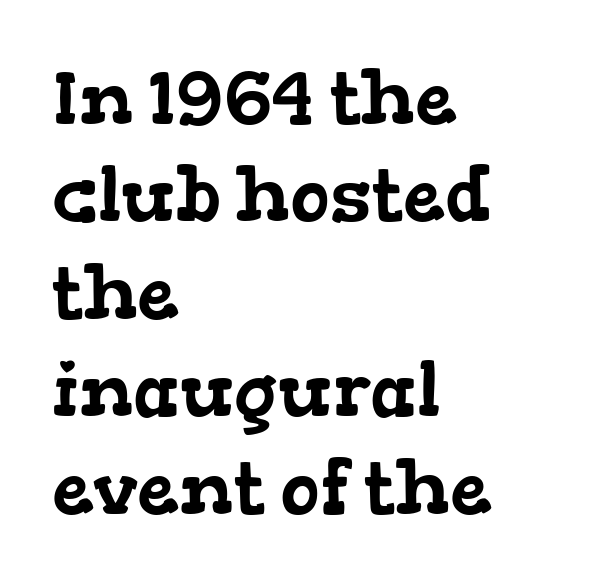
{"serif": "yes", "width": "wide", "stroke_contrast": "low", "x_height": "medium", "monospaced": "no", "underline": "no", "align": "left", "line_spacing": "normal", "line_spacing_ratio": 1.3, "letter_spacing": "normal", "letter_spacing_em": 0.0, "glyph_px": 75}
